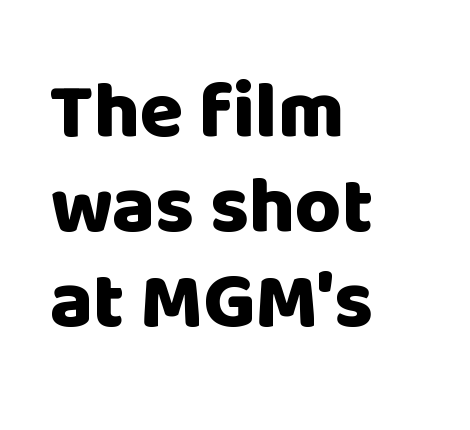
Just letters on the line, the space beneath them empty. A roman cut, with each character standing at attention. Regarding serifs, this sample does without them. The lines in this sample share a left origin and differ only in where they stop. The horizontal fit of the characters is conventional and even. The strokes are fattened all the way to bold.
